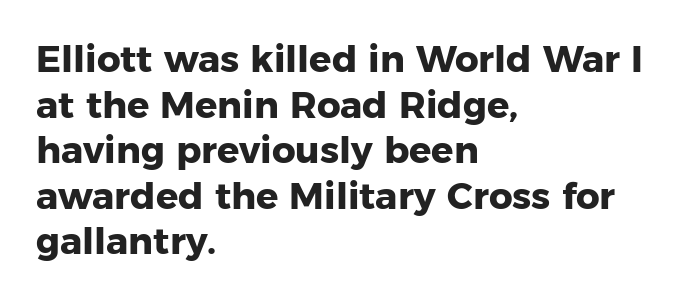
Nothing unusual about the tracking: characters are spaced as the font intends. The paragraph shown leans on its left margin. The face used here is proportionally spaced, like ordinary book or web type. Anything drawn beneath the words? Only blank space. Stroke thickness is high; the sample reads as a true bold. Serifs: no, the terminals of the letterforms are clean.
